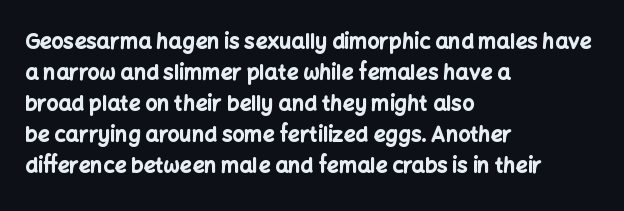
The image shows 21 px bold type, upright; set left-aligned, normal line spacing (1.48x), normal letter spacing, not underlined.
